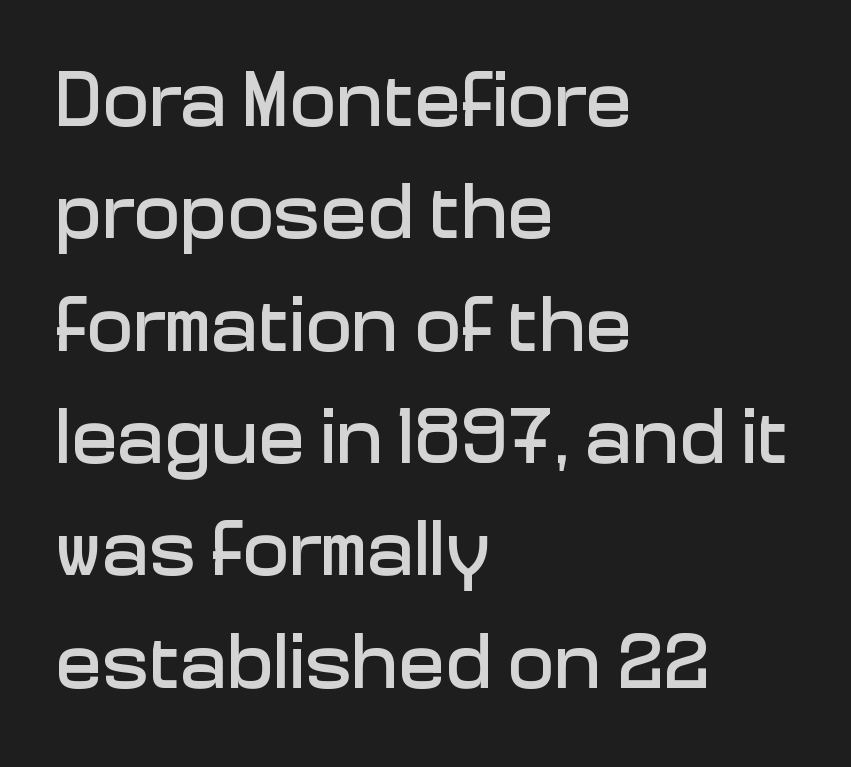
The image shows 78 px sans-serif type, upright; set left-aligned, normal line spacing (1.44x), normal letter spacing, not underlined; low stroke contrast and a medium x-height.
